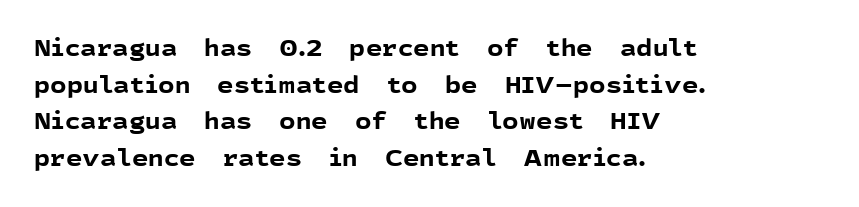
{"italic": "no", "bold": "yes", "underline": "no", "align": "left", "line_spacing": "normal", "line_spacing_ratio": 1.59, "letter_spacing": "normal", "letter_spacing_em": 0.0, "glyph_px": 23}
